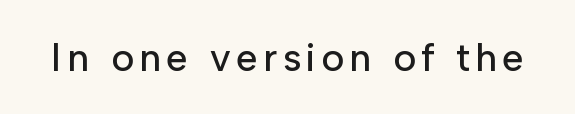
The strip under each line holds only bare page. Do the letters lean? They stand straight. In terms of letterform style, serifs are entirely absent. Looks like regular typesetting: each glyph gets only the width it needs.
